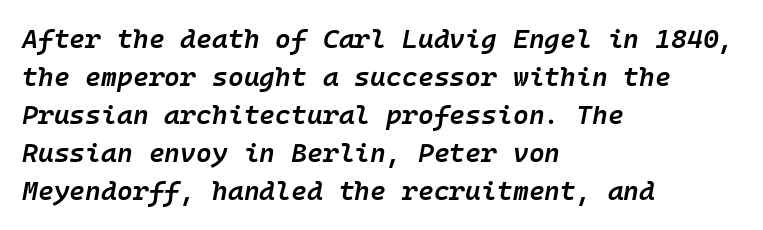
Q: Is the text bold? A: Semi-bold.
Q: Is the text italic (slanted)? A: Yes, it leans right by about 10 degrees.
Q: Is the text underlined? A: No.
Q: How is the paragraph aligned? A: Left-aligned.
Q: Is the spacing between letters normal or unusually wide? A: Normal.
Q: Is the spacing between lines tight, normal or loose? A: Normal.
